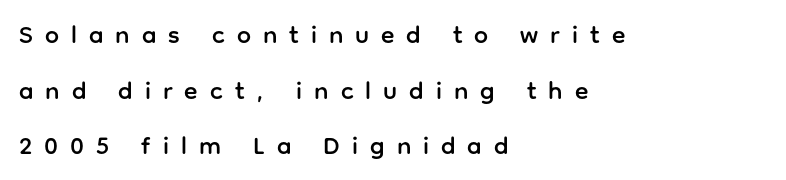
The image shows 25 px text type, upright; set left-aligned, loose line spacing (2.23x), unusually wide letter spacing (+0.48 em), not underlined.
